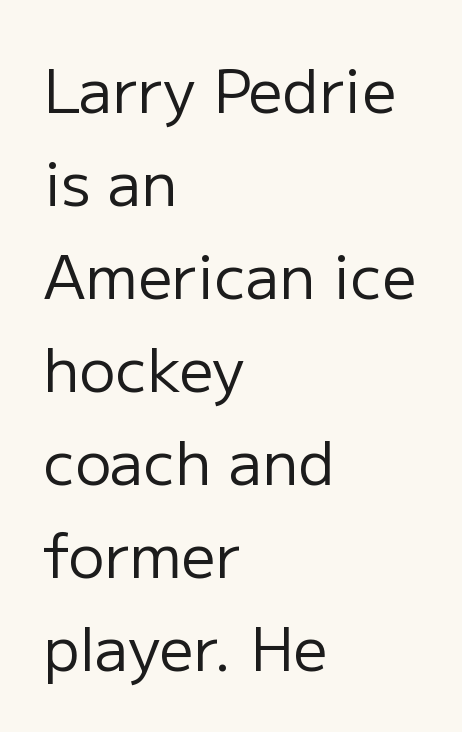
The image shows 60 px regular-weight sans-serif type, upright; set left-aligned, normal line spacing (1.55x), normal letter spacing, not underlined; low stroke contrast and a medium x-height.
